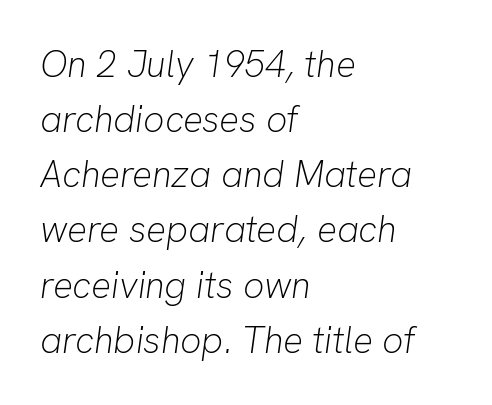
The image shows 37 px light type, italic (leaning right); set left-aligned, normal line spacing (1.49x), normal letter spacing, not underlined; low stroke contrast and a medium x-height.
